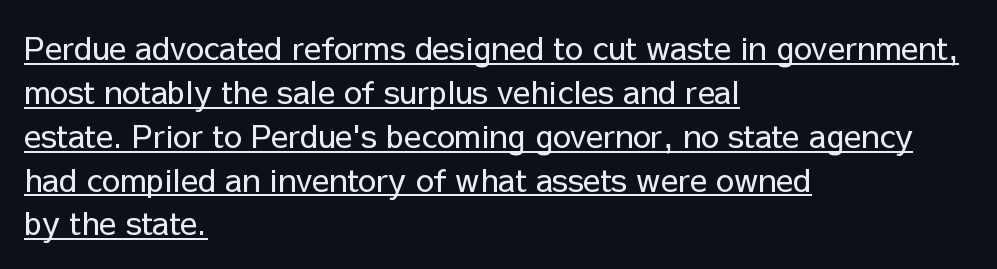
Q: Is the text bold? A: No.
Q: Is the text italic (slanted)? A: No, it is upright.
Q: Is the typeface a serif or a sans-serif typeface? A: Sans-serif.
Q: Is the text underlined? A: Yes.
Q: How is the paragraph aligned? A: Left-aligned.
Q: Is the spacing between letters normal or unusually wide? A: Normal.
Q: Is the spacing between lines tight, normal or loose? A: Normal.
Q: Width (condensed, normal, or wide)? A: Normal.
Q: Stroke contrast? A: Low.
Q: x-height? A: Medium.
Q: Monospaced? A: No.
